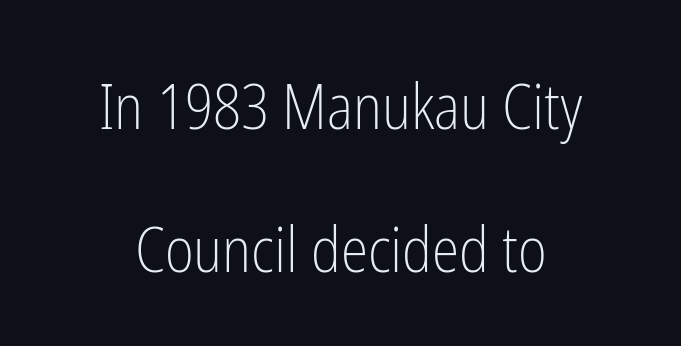
Proportional: the letters do not fall into vertical columns. Does extra space separate the letters? No, they use regular spacing. Airy leading. You can tell from the bare stems that sans-serif type was used. Alignment: centered. The gap between lines stays unmarked.
